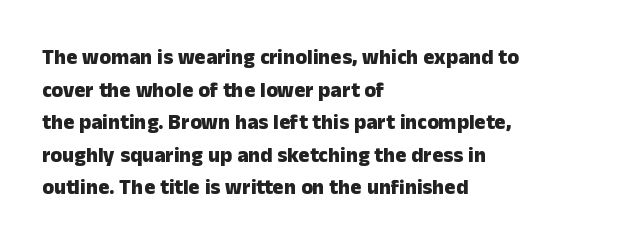
{"italic": "no", "bold": "yes", "underline": "no", "align": "left", "line_spacing": "normal", "line_spacing_ratio": 1.55, "letter_spacing": "normal", "letter_spacing_em": 0.0, "glyph_px": 21}
